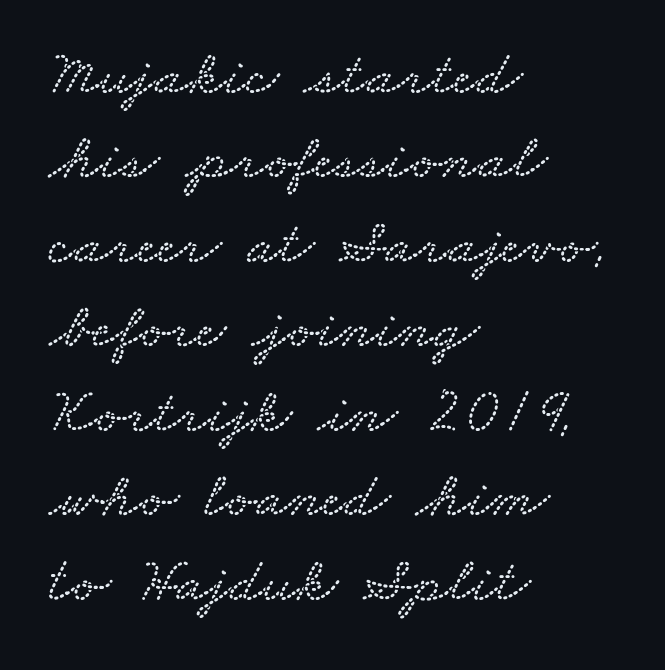
Short note: letters normally spaced. The compositor pushed each line to the left boundary. The designer left line spacing at the default. The letters advance in unequal steps, a hallmark of proportional type.
